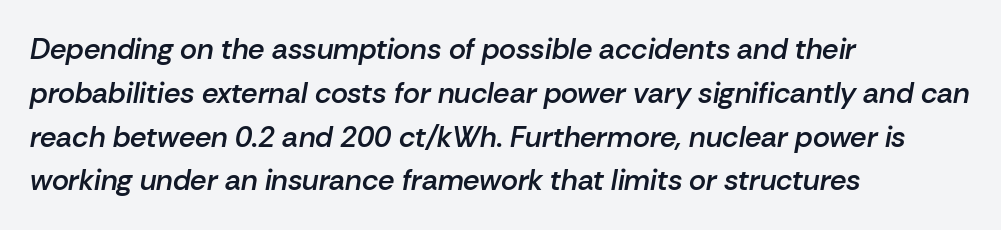
{"italic": "yes", "lean": "right", "slant_degrees": 10, "bold": "semi", "weight": "semibold", "width": "normal", "stroke_contrast": "low", "x_height": "medium", "monospaced": "no", "underline": "no", "align": "left", "line_spacing": "normal", "line_spacing_ratio": 1.51, "letter_spacing": "normal", "letter_spacing_em": 0.0, "glyph_px": 29}
